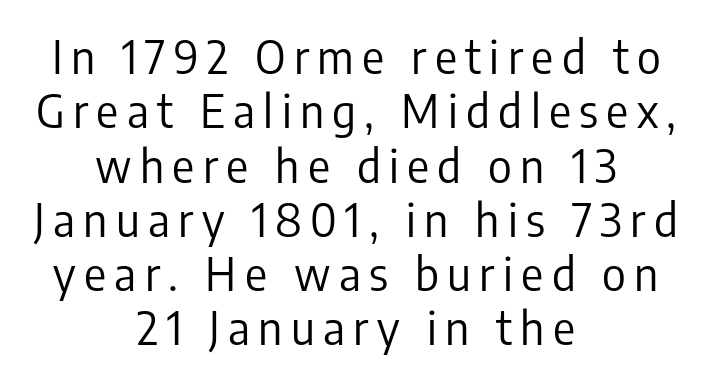
Q: Is the text bold? A: No.
Q: Is the text italic (slanted)? A: No, it is upright.
Q: Is the typeface a serif or a sans-serif typeface? A: Sans-serif.
Q: Is the text underlined? A: No.
Q: How is the paragraph aligned? A: Centered.
Q: Width (condensed, normal, or wide)? A: Condensed.
Q: Stroke contrast? A: Low.
Q: x-height? A: Medium.
Q: Monospaced? A: No.
